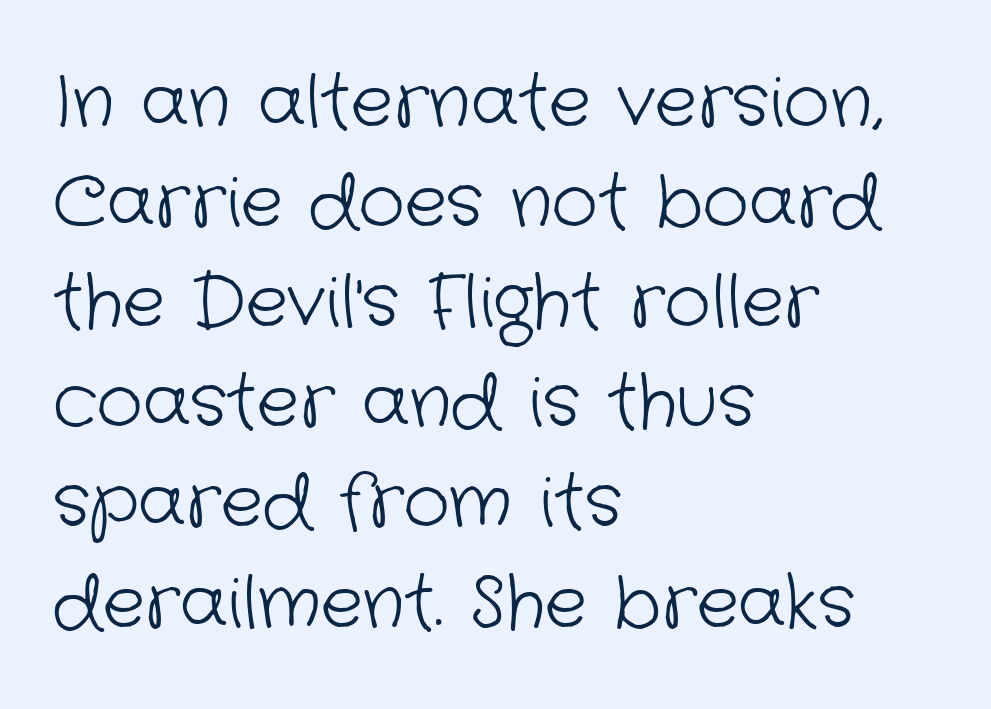
Q: Is the text bold? A: No.
Q: Is the typeface a serif or a sans-serif typeface? A: Sans-serif.
Q: Is the text underlined? A: No.
Q: How is the paragraph aligned? A: Left-aligned.
Q: Is the spacing between letters normal or unusually wide? A: Normal.
Q: Is the spacing between lines tight, normal or loose? A: Normal.
Q: Width (condensed, normal, or wide)? A: Normal.
Q: Stroke contrast? A: Low.
Q: x-height? A: Medium.
Q: Monospaced? A: No.
